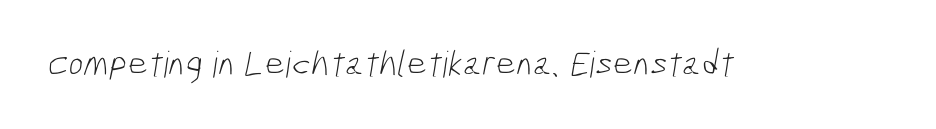
The image shows 36 px light, condensed sans-serif type; set normal letter spacing, not underlined; low stroke contrast and a medium x-height.
